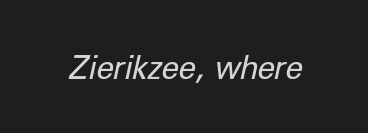
Q: Is the text bold? A: No.
Q: Is the text italic (slanted)? A: Yes, it leans right by about 12 degrees.
Q: Is the text underlined? A: No.
Q: Is the spacing between letters normal or unusually wide? A: Normal.
Q: Width (condensed, normal, or wide)? A: Normal.
Q: Stroke contrast? A: Low.
Q: x-height? A: Medium.
Q: Monospaced? A: No.
